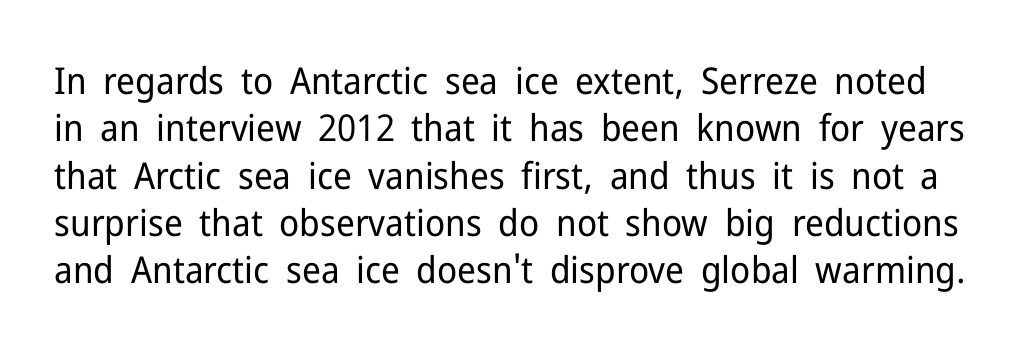
Stroke mass is kept to a normal reading level or below. Nothing unusual about the tracking: characters are spaced as the font intends. In terms of posture, this sample is upright. Rows of type keep a routine distance in the vertical direction. Each letter keeps its own natural width here, so spacing adapts to shape.
